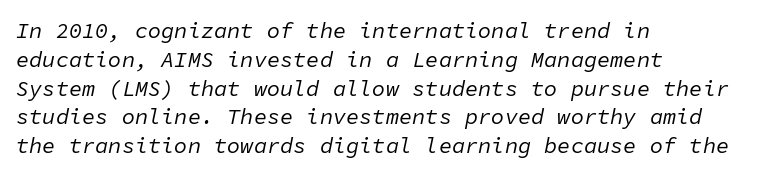
The image shows 22 px text type, italic (leaning right); set left-aligned, normal line spacing (1.31x), normal letter spacing, not underlined.
